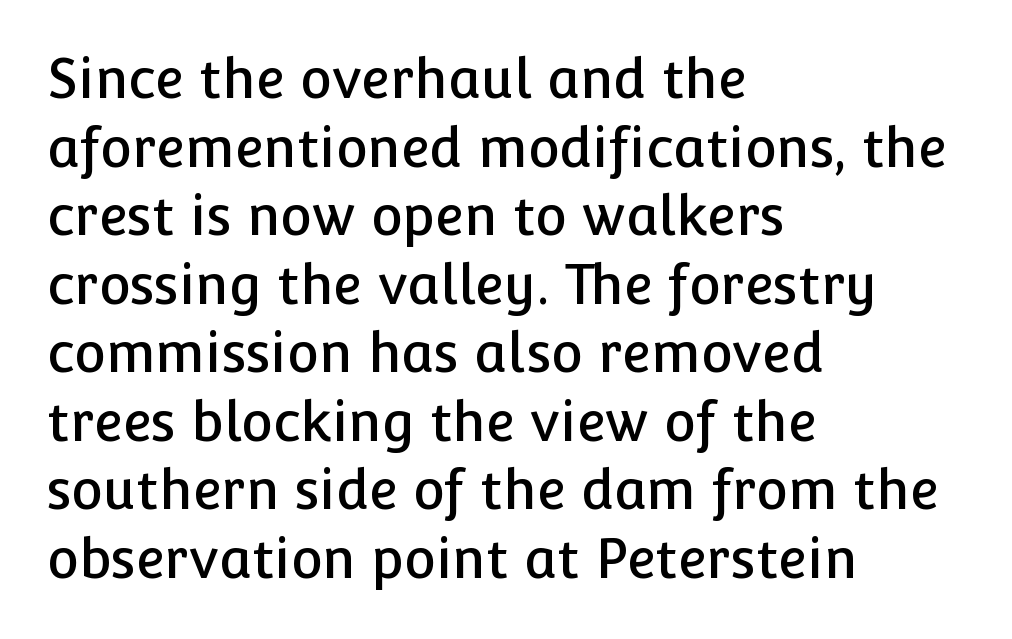
The image shows 54 px sans-serif type, upright; set left-aligned, normal line spacing (1.27x), normal letter spacing, not underlined; low stroke contrast and a medium x-height.
